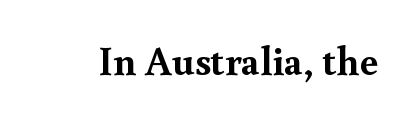
Q: Is the text bold? A: Yes.
Q: Is the text italic (slanted)? A: No, it is upright.
Q: Is the typeface a serif or a sans-serif typeface? A: Serif.
Q: Is the text underlined? A: No.
Q: Is the spacing between letters normal or unusually wide? A: Normal.
Q: Width (condensed, normal, or wide)? A: Normal.
Q: x-height? A: Small.
Q: Monospaced? A: No.
